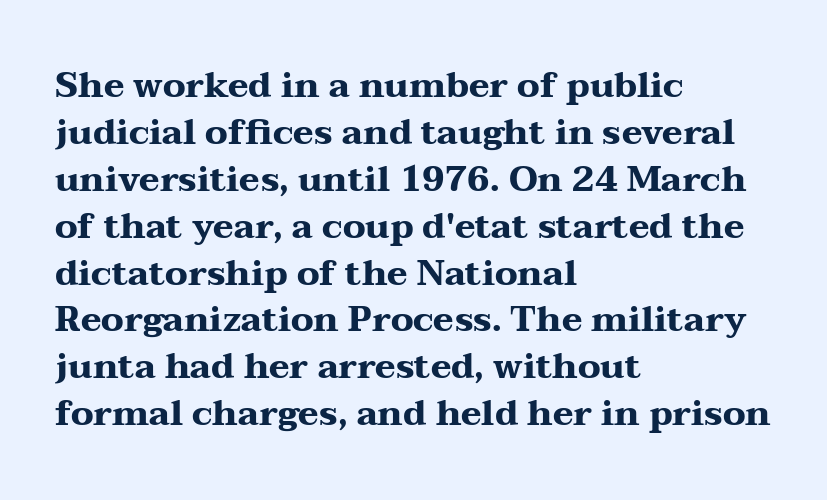
The image shows 35 px heavy, wide serif type, upright; set left-aligned, normal line spacing (1.34x), normal letter spacing, not underlined; medium stroke contrast and a medium x-height.
